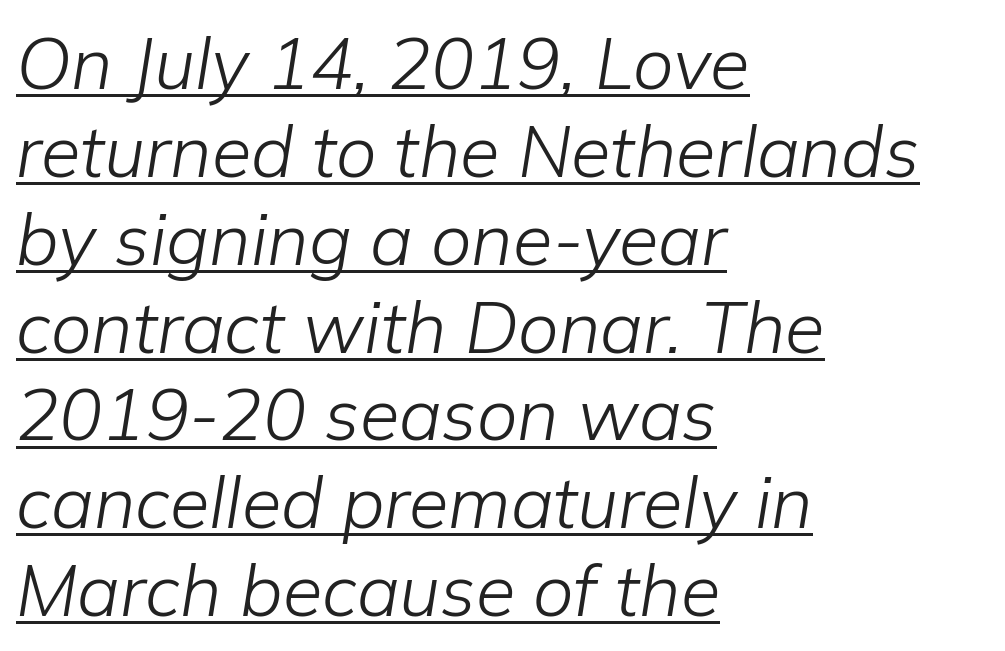
Q: Is the text bold? A: No.
Q: Is the text italic (slanted)? A: Yes, it leans right by about 9 degrees.
Q: Is the text underlined? A: Yes.
Q: How is the paragraph aligned? A: Left-aligned.
Q: Is the spacing between letters normal or unusually wide? A: Normal.
Q: Width (condensed, normal, or wide)? A: Normal.
Q: Stroke contrast? A: Low.
Q: x-height? A: Medium.
Q: Monospaced? A: No.
